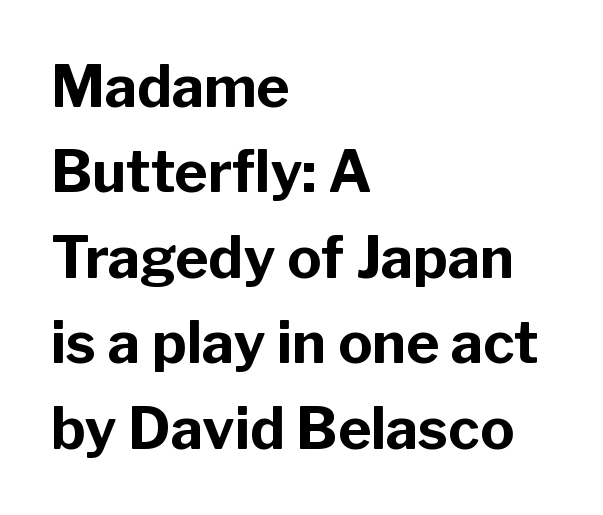
The image shows 57 px bold sans-serif type, upright; set left-aligned, normal line spacing (1.5x), normal letter spacing, not underlined; low stroke contrast and a medium x-height.
